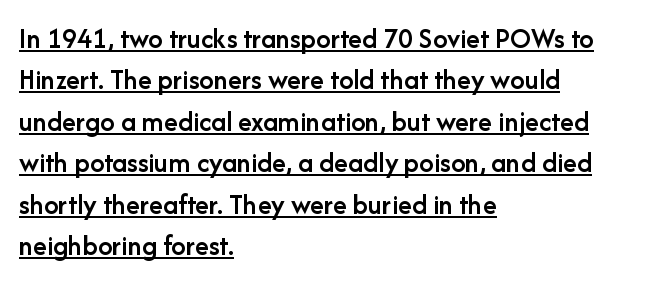
The image shows 29 px semibold sans-serif type, upright; set left-aligned, normal line spacing (1.43x), normal letter spacing, underlined; low stroke contrast and a medium x-height.
